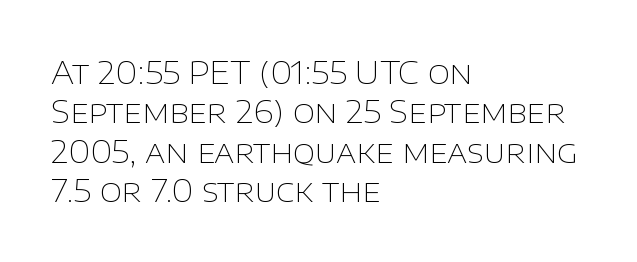
The image shows 32 px thin sans-serif type, upright; set left-aligned, line spacing 1.23x, normal letter spacing, not underlined; low stroke contrast and a large x-height.
